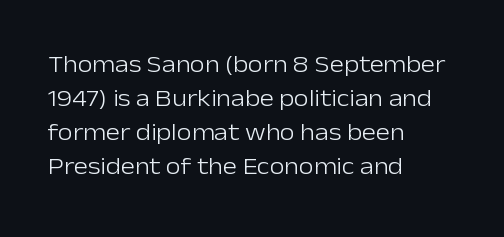
Just letters on the line, the space beneath them empty. The lines sit at an ordinary, default distance from one another. Reading down the block, your eye returns to a fixed left position each line. Think standard paragraph weight, or any step lighter than that.
